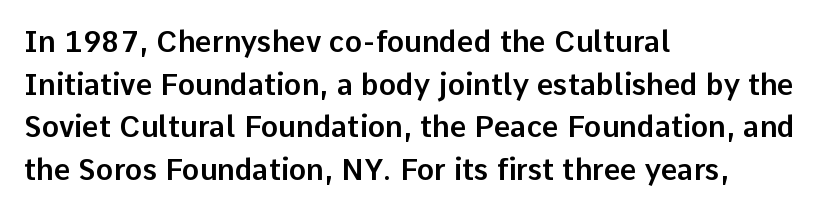
{"serif": "no", "italic": "no", "width": "normal", "stroke_contrast": "low", "x_height": "medium", "monospaced": "no", "underline": "no", "align": "left", "line_spacing": "normal", "line_spacing_ratio": 1.47, "letter_spacing": "normal", "letter_spacing_em": 0.0, "glyph_px": 29}
